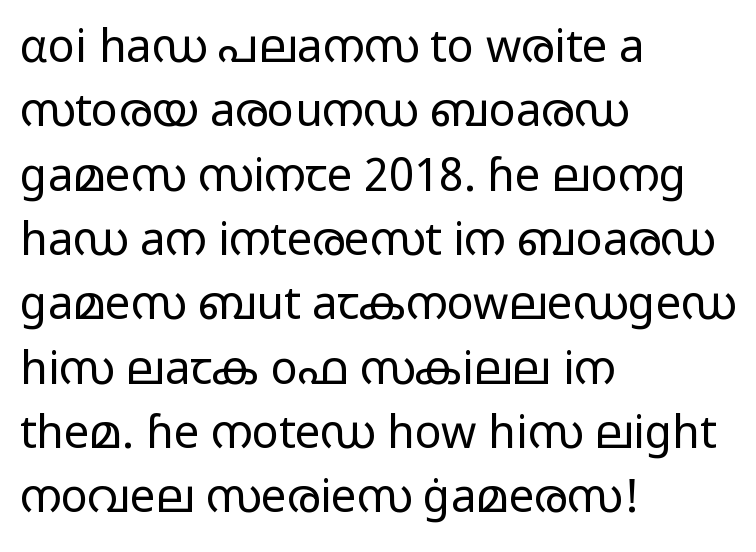
The image shows 45 px light, wide sans-serif type, upright; set left-aligned, normal line spacing (1.43x), normal letter spacing, not underlined; low stroke contrast and a medium x-height.
